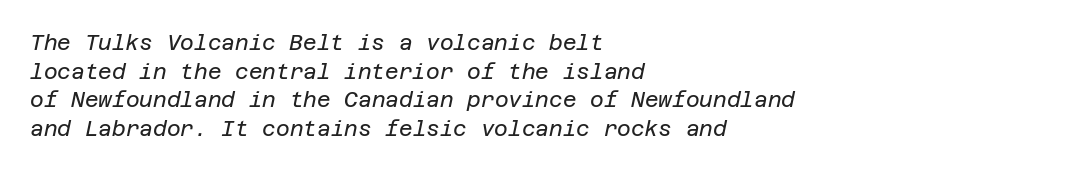
Characters follow at the spacing the type designer built in. Where is the straight margin? On the left. This reads as an unemphasized weight, regular at the heaviest. Decoration check: the copy has no underline.
